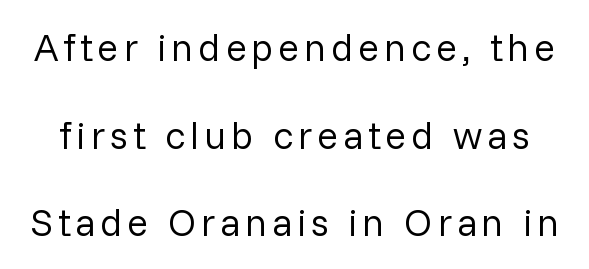
The glyphs in this specimen are sans serif. Every character sits straight up, as roman type does. Letters have the restrained weight of plain body copy at most. Whoever set this chose breathing room over compactness in the vertical rhythm. The letters advance in unequal steps, a hallmark of proportional type.
